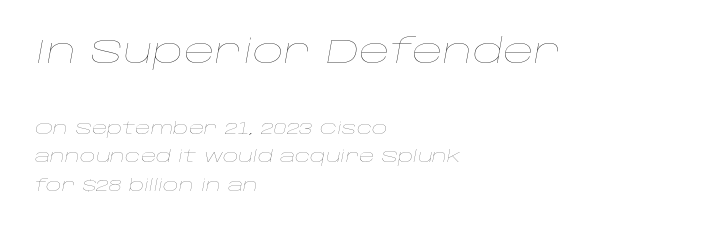
Is the type slanted? Yes — the strokes lean at a clear angle. Note: larger setting up top, smaller setting below. The letters sit at their default tracking, neither squeezed nor spread. Proportional: the letters do not fall into vertical columns. The space beneath each line is pristine and unruled.
